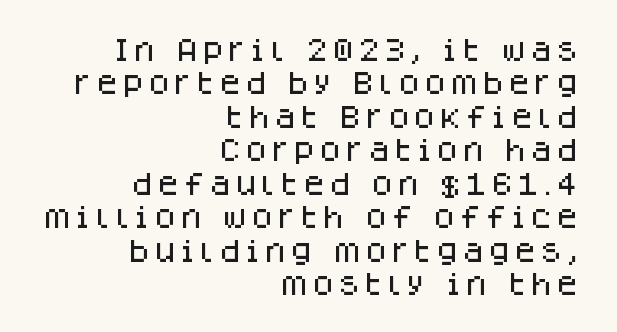
The image shows 25 px text type, upright; set right-aligned, normal line spacing (1.34x), not underlined.
